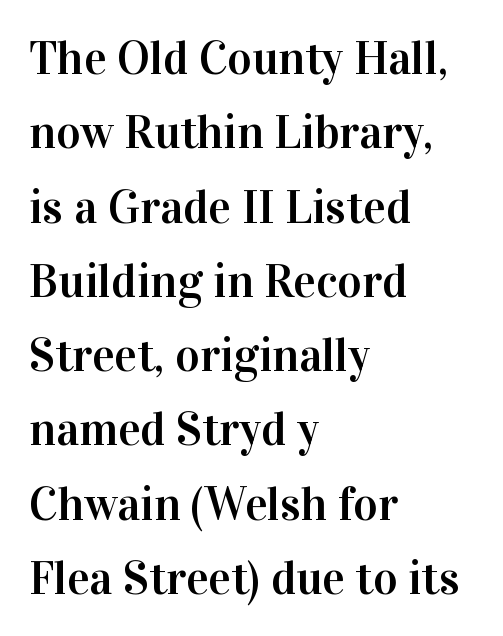
{"serif": "yes", "italic": "no", "width": "normal", "stroke_contrast": "high", "x_height": "medium", "monospaced": "no", "underline": "no", "align": "left", "line_spacing": "normal", "line_spacing_ratio": 1.58, "letter_spacing": "normal", "letter_spacing_em": 0.0, "glyph_px": 47}
